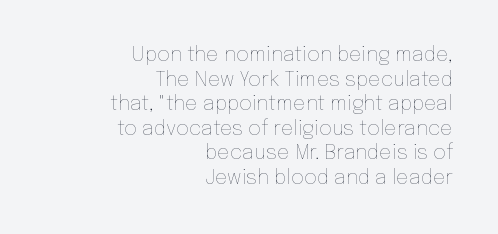
The cut favours lightness, reaching ordinary text weight at its darkest. Only glyphs here, with clear space below each row. A roman cut, with each character standing at attention. In CSS terms this would be text-align: right. The rendering keeps characters at their native spacing.
